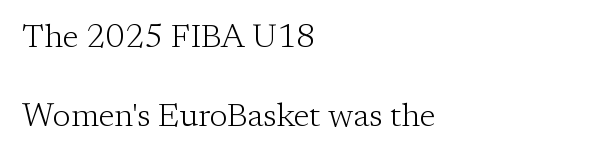
Check under the words: just untouched page. Honestly, the letter spacing is just normal — you wouldn't notice it. The space between consecutive lines is lavish. This is roman type, the default non-slanted kind. Is the stroke heavy? The answer is a plain regular-or-lighter.
